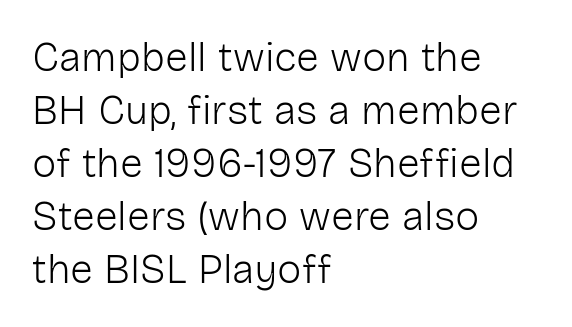
The image shows 41 px light sans-serif type, upright; set left-aligned, normal line spacing (1.29x), normal letter spacing, not underlined; low stroke contrast and a medium x-height.
